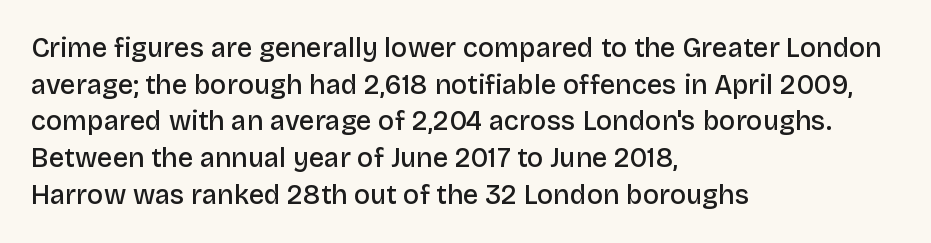
The image shows 27 px text type, upright; set left-aligned, normal line spacing (1.36x), normal letter spacing, not underlined.
